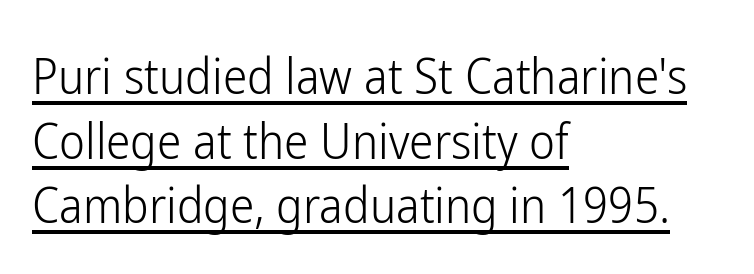
Q: Is the text bold? A: No.
Q: Is the text italic (slanted)? A: No, it is upright.
Q: Is the typeface a serif or a sans-serif typeface? A: Sans-serif.
Q: Is the text underlined? A: Yes.
Q: How is the paragraph aligned? A: Left-aligned.
Q: Is the spacing between letters normal or unusually wide? A: Normal.
Q: Is the spacing between lines tight, normal or loose? A: Normal.
Q: Width (condensed, normal, or wide)? A: Condensed.
Q: Stroke contrast? A: Low.
Q: x-height? A: Medium.
Q: Monospaced? A: No.
